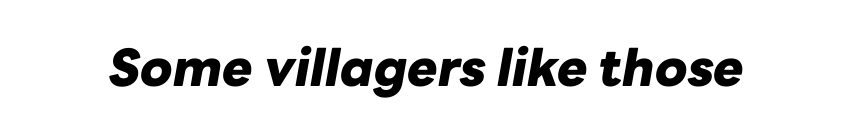
The image shows 51 px heavy type, italic (leaning right); set normal letter spacing, not underlined; low stroke contrast and a medium x-height.
